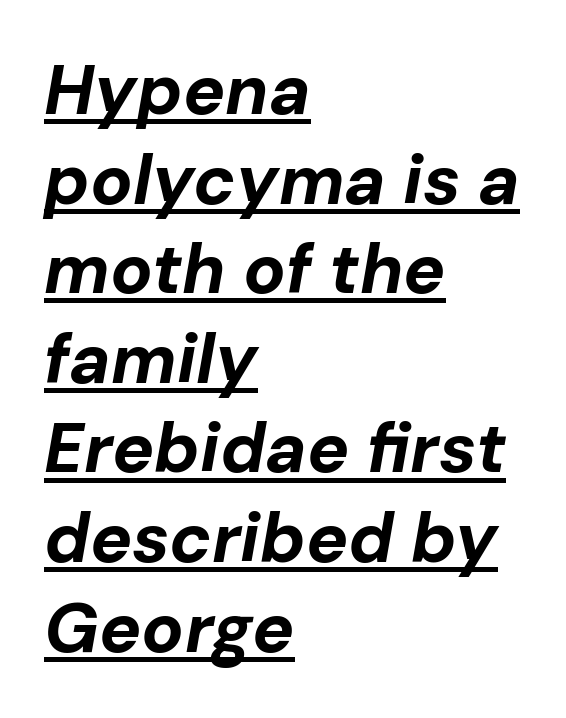
Q: Is the text bold? A: Yes.
Q: Is the text italic (slanted)? A: Yes, it leans right by about 10 degrees.
Q: Is the text underlined? A: Yes.
Q: How is the paragraph aligned? A: Left-aligned.
Q: Is the spacing between letters normal or unusually wide? A: Normal.
Q: Is the spacing between lines tight, normal or loose? A: Normal.
Q: Width (condensed, normal, or wide)? A: Normal.
Q: Stroke contrast? A: Low.
Q: x-height? A: Medium.
Q: Monospaced? A: No.
